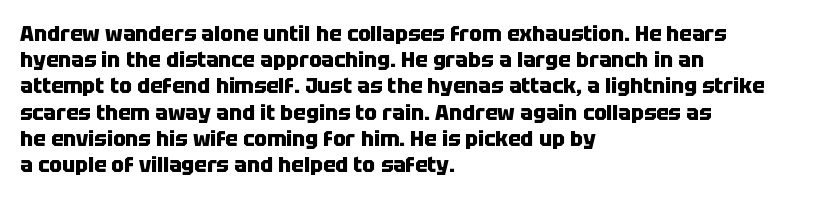
Does the weight exceed regular? Yes, all the way to bold. A typesetter would mark this as roman, not italic. The glyphs are unaccompanied by any horizontal stroke below them. Interline gaps are of average width in this sample. The horizontal fit of the characters is conventional and even.
